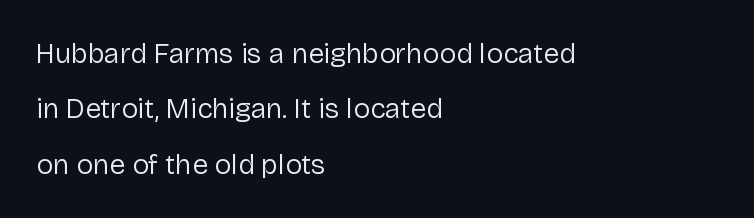
Q: Is the text bold? A: No.
Q: Is the text italic (slanted)? A: No, it is upright.
Q: Is the typeface a serif or a sans-serif typeface? A: Sans-serif.
Q: Is the text underlined? A: No.
Q: How is the paragraph aligned? A: Left-aligned.
Q: Is the spacing between letters normal or unusually wide? A: Normal.
Q: Is the spacing between lines tight, normal or loose? A: Loose.
Q: Width (condensed, normal, or wide)? A: Normal.
Q: Stroke contrast? A: Low.
Q: x-height? A: Medium.
Q: Monospaced? A: No.
